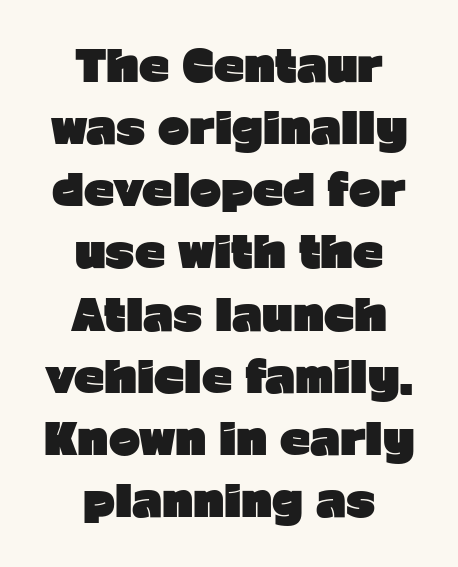
Q: Is the text bold? A: Yes.
Q: Is the text italic (slanted)? A: No, it is upright.
Q: Is the typeface a serif or a sans-serif typeface? A: Sans-serif.
Q: Is the text underlined? A: No.
Q: How is the paragraph aligned? A: Centered.
Q: Is the spacing between letters normal or unusually wide? A: Normal.
Q: Is the spacing between lines tight, normal or loose? A: Normal.
Q: Width (condensed, normal, or wide)? A: Normal.
Q: Stroke contrast? A: Low.
Q: x-height? A: Medium.
Q: Monospaced? A: No.
